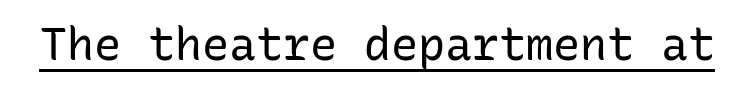
The image shows 45 px regular-weight sans-serif type, upright, monospaced; set normal letter spacing, underlined; low stroke contrast and a medium x-height.
